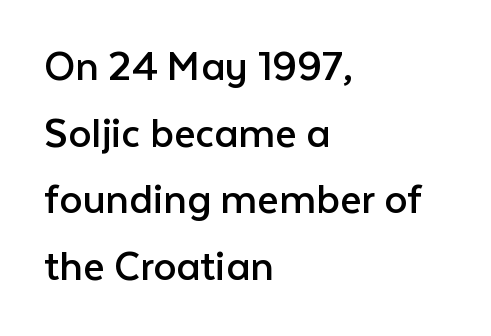
The image shows 46 px regular-weight sans-serif type, upright; set left-aligned, normal line spacing (1.45x), normal letter spacing, not underlined; low stroke contrast and a medium x-height.
